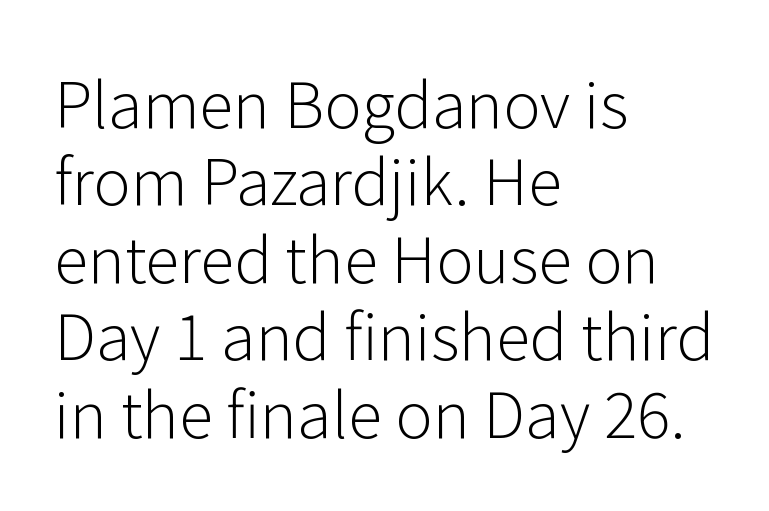
The image shows 63 px light sans-serif type, upright; set left-aligned, line spacing 1.23x, normal letter spacing, not underlined; low stroke contrast and a medium x-height.
